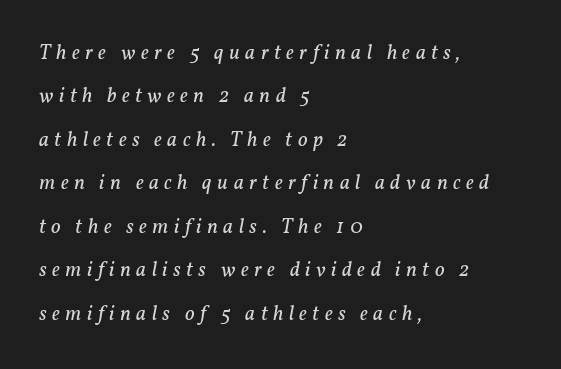
Line starts are locked; line ends wander. If you drew a line through each stem, it would be angled. Rows of type keep a wide berth in the vertical direction. The strokes are not fattened; the text isn't bold.
